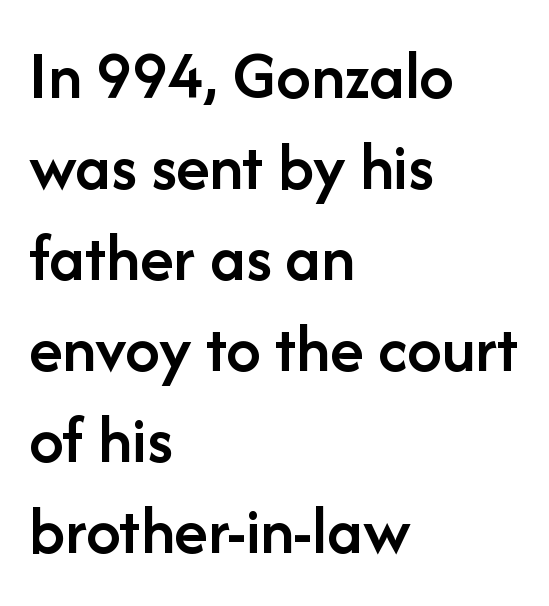
Think of a printed novel: that variable character pitch is what you see here. Type without underlining. Does the copy run flush right? No — it runs flush left. The face used here is rendered with its standard letterfit. Nothing sits at the stroke ends, so this counts as sans-serif. Successive baselines arrive at the customary interval.
